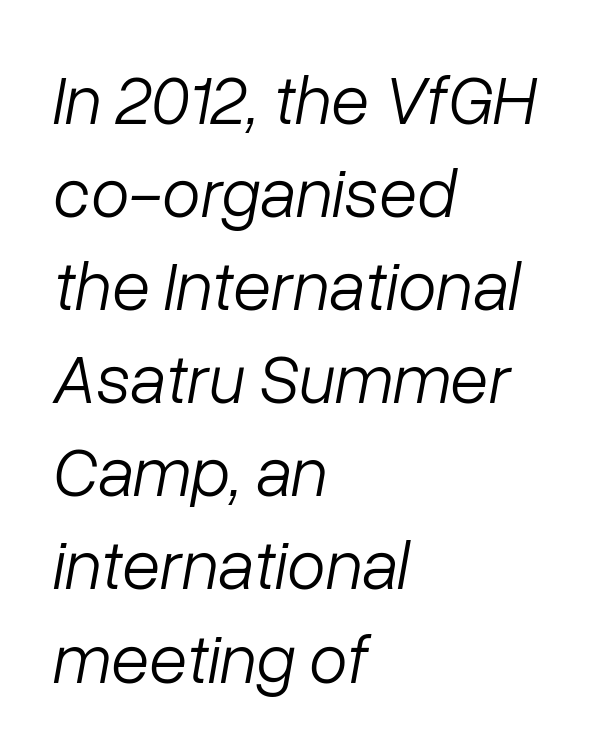
The image shows 70 px light type, italic (leaning right); set left-aligned, normal line spacing (1.33x), normal letter spacing, not underlined; low stroke contrast and a medium x-height.
